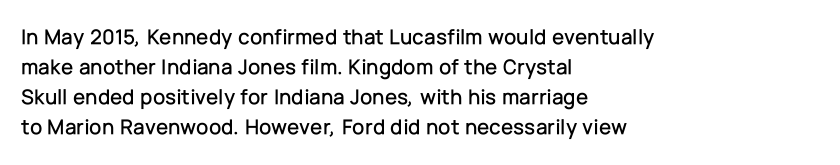
{"italic": "no", "underline": "no", "align": "left", "line_spacing": "normal", "line_spacing_ratio": 1.37, "letter_spacing": "normal", "letter_spacing_em": 0.0, "glyph_px": 22}
